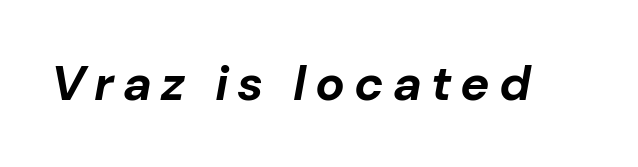
Character widths vary here, with narrow letters taking less room than wide ones. The glyphs have the mass of a bold cut. Lines of text with bare space underneath. The letters are slanted; this is an italic face.
